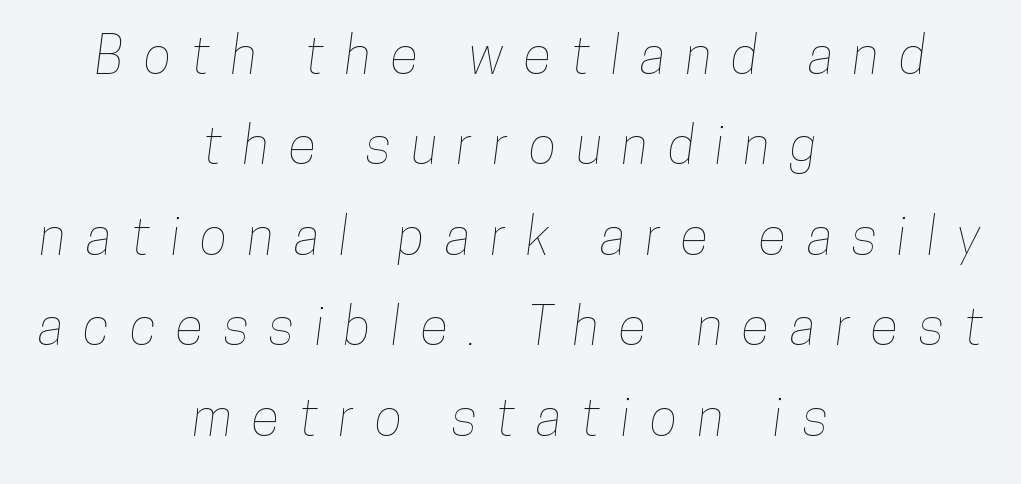
The image shows 52 px condensed type; set centered, line spacing 1.74x, unusually wide letter spacing (+0.39 em), not underlined; low stroke contrast and a medium x-height.
